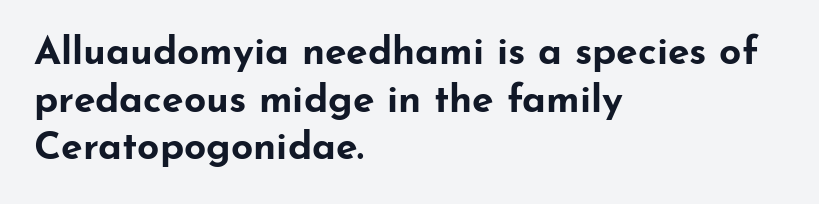
{"serif": "no", "italic": "no", "bold": "yes", "weight": "bold", "width": "wide", "stroke_contrast": "low", "x_height": "small", "monospaced": "no", "underline": "no", "align": "left", "line_spacing_ratio": 1.22, "letter_spacing": "normal", "letter_spacing_em": 0.0, "glyph_px": 39}
